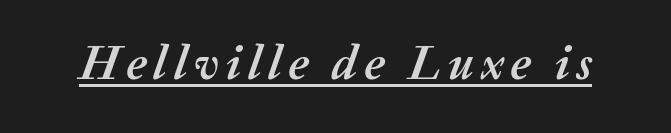
The image shows 48 px semibold type, italic (leaning right); set underlined; medium stroke contrast and a medium x-height.
